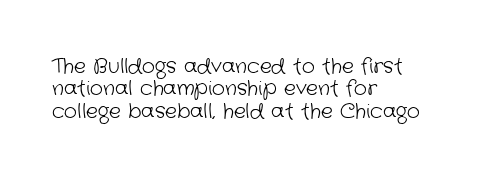
Q: Is the text bold? A: No.
Q: Is the text underlined? A: No.
Q: How is the paragraph aligned? A: Left-aligned.
Q: Is the spacing between letters normal or unusually wide? A: Normal.
Q: Is the spacing between lines tight, normal or loose? A: Tight.
